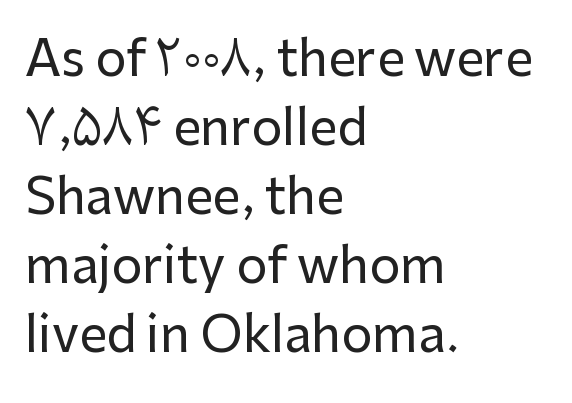
Q: Is the text italic (slanted)? A: No, it is upright.
Q: Is the typeface a serif or a sans-serif typeface? A: Sans-serif.
Q: Is the text underlined? A: No.
Q: How is the paragraph aligned? A: Left-aligned.
Q: Is the spacing between letters normal or unusually wide? A: Normal.
Q: Is the spacing between lines tight, normal or loose? A: Normal.
Q: Width (condensed, normal, or wide)? A: Normal.
Q: Stroke contrast? A: Low.
Q: x-height? A: Medium.
Q: Monospaced? A: No.
